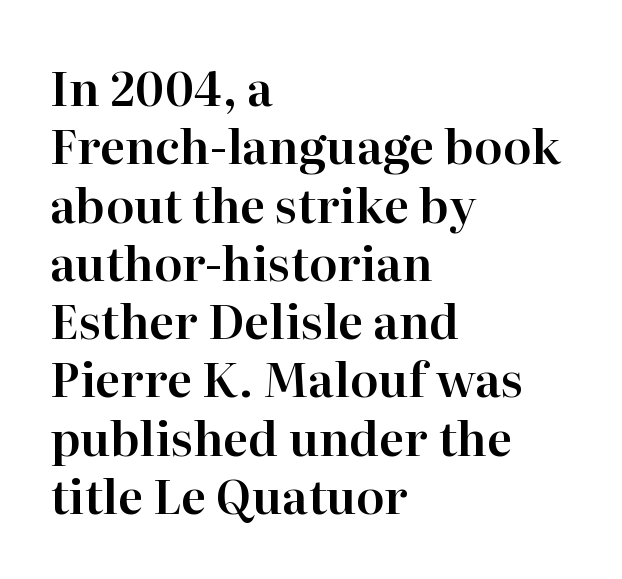
{"serif": "yes", "italic": "no", "width": "normal", "stroke_contrast": "high", "x_height": "medium", "monospaced": "no", "underline": "no", "align": "left", "line_spacing_ratio": 1.24, "letter_spacing": "normal", "letter_spacing_em": 0.0, "glyph_px": 47}
